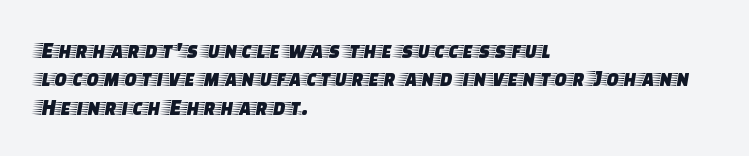
{"underline": "no", "align": "left", "line_spacing_ratio": 1.23, "letter_spacing": "normal", "letter_spacing_em": 0.0, "glyph_px": 23}
